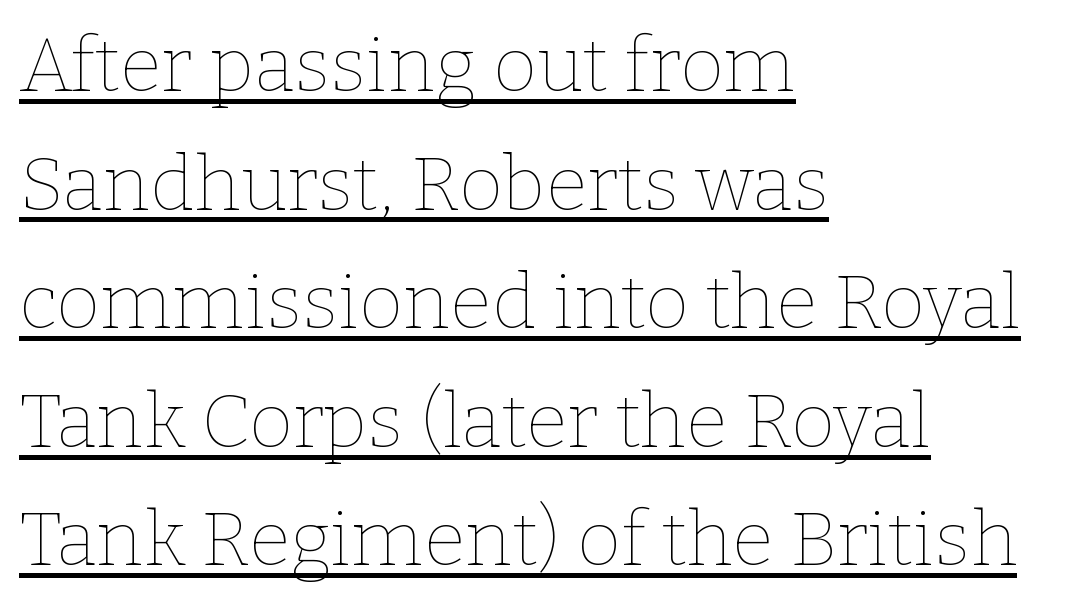
Vertical strokes here are truly vertical. These lines stack with their left ends in a neat column. Vertical spacing — default. Think of a printed novel: that variable character pitch is what you see here.
